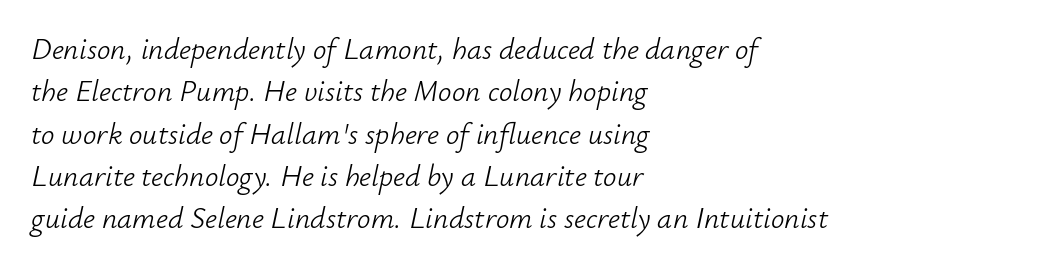
{"italic": "yes", "lean": "right", "slant_degrees": 12, "bold": "no", "weight": "light", "width": "normal", "stroke_contrast": "low", "x_height": "small", "monospaced": "no", "underline": "no", "align": "left", "line_spacing": "normal", "line_spacing_ratio": 1.41, "letter_spacing": "normal", "letter_spacing_em": 0.0, "glyph_px": 30}
